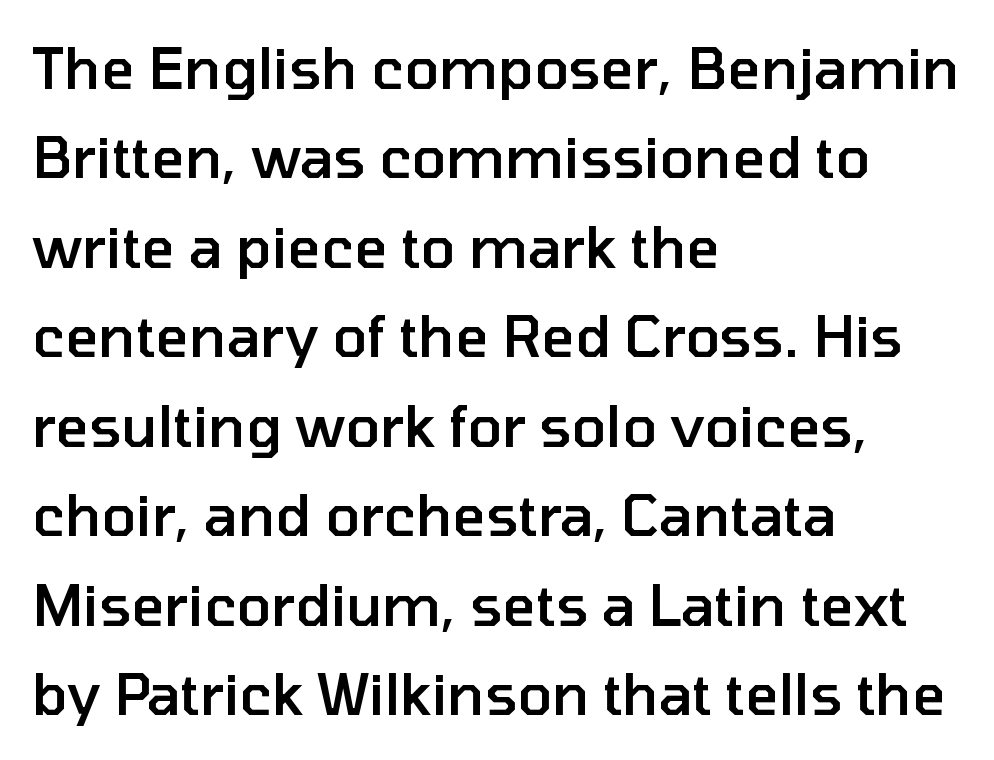
The image shows 57 px semibold sans-serif type, upright; set left-aligned, normal line spacing (1.57x), normal letter spacing, not underlined; low stroke contrast and a medium x-height.
